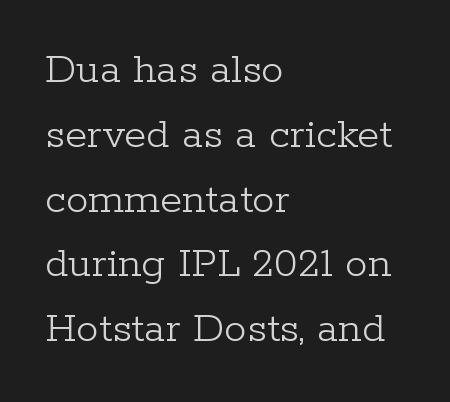
Q: Is the text bold? A: No.
Q: Is the text italic (slanted)? A: No, it is upright.
Q: Is the typeface a serif or a sans-serif typeface? A: Serif.
Q: Is the text underlined? A: No.
Q: How is the paragraph aligned? A: Left-aligned.
Q: Is the spacing between letters normal or unusually wide? A: Normal.
Q: Is the spacing between lines tight, normal or loose? A: Normal.
Q: Width (condensed, normal, or wide)? A: Normal.
Q: Stroke contrast? A: Low.
Q: x-height? A: Medium.
Q: Monospaced? A: No.
